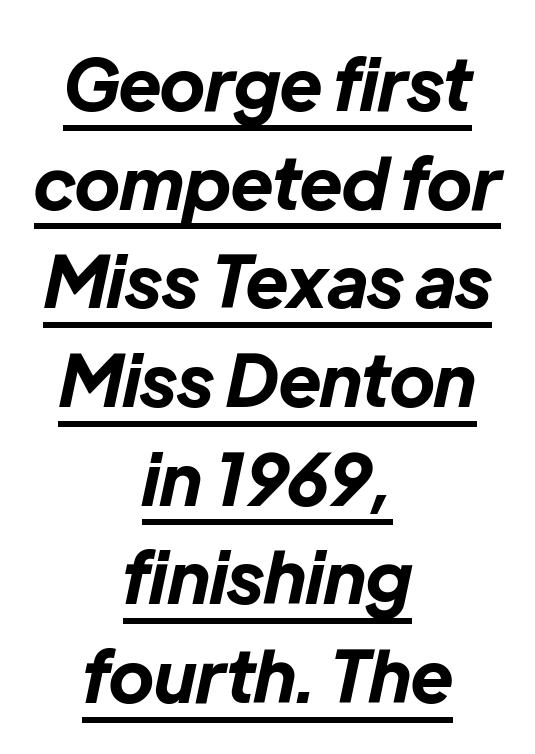
The image shows 71 px bold type, italic (leaning right); set centered, normal line spacing (1.39x), normal letter spacing, underlined; low stroke contrast and a medium x-height.
